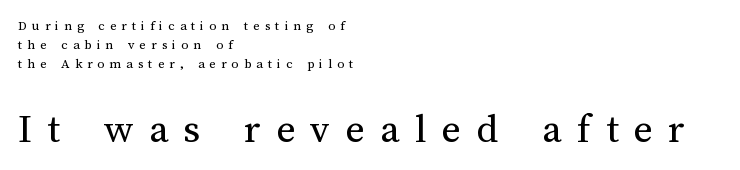
Characters remain perfectly vertical along every line. Is this a fixed-width face? No — the glyphs have proportional, varying widths. Leading: standard. The letters look calm and open, with moderate or lighter stems. Does extra space separate the letters? Yes, quite a lot of it.
